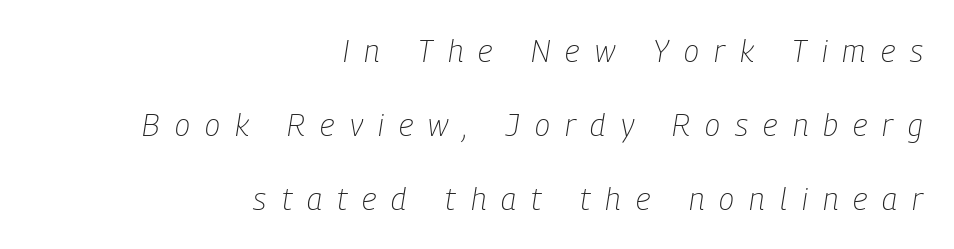
Q: Is the text bold? A: No.
Q: Is the text italic (slanted)? A: Yes, it leans right by about 9 degrees.
Q: Is the text underlined? A: No.
Q: How is the paragraph aligned? A: Right-aligned.
Q: Is the spacing between letters normal or unusually wide? A: Unusually wide.
Q: Is the spacing between lines tight, normal or loose? A: Loose.
Q: Width (condensed, normal, or wide)? A: Condensed.
Q: Stroke contrast? A: Low.
Q: x-height? A: Medium.
Q: Monospaced? A: No.
